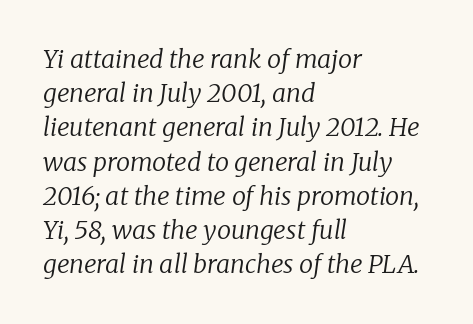
Q: Is the text bold? A: No.
Q: Is the text italic (slanted)? A: Yes, it leans right by about 8 degrees.
Q: Is the text underlined? A: No.
Q: How is the paragraph aligned? A: Left-aligned.
Q: Is the spacing between letters normal or unusually wide? A: Normal.
Q: Is the spacing between lines tight, normal or loose? A: Normal.
